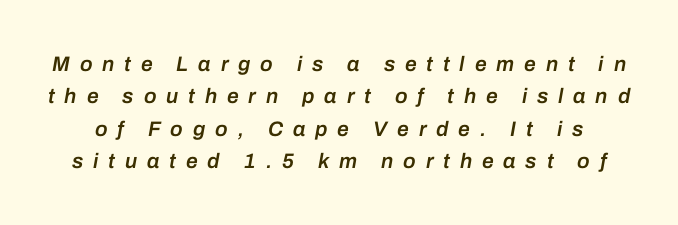
Nobody drew a line under any word here. The letters are slanted; this is an italic face. Whoever set this chose a conventional vertical rhythm. The line texture is sparse and dotted thanks to wide tracking. I'd describe the lettering as semibold — firm but not a full bold.
